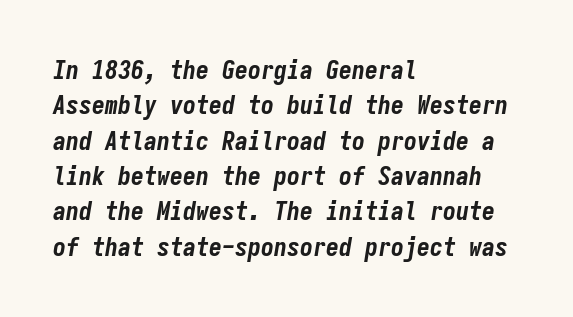
The image shows 26 px bold type, italic (leaning right); set left-aligned, normal line spacing (1.36x), normal letter spacing, not underlined.
